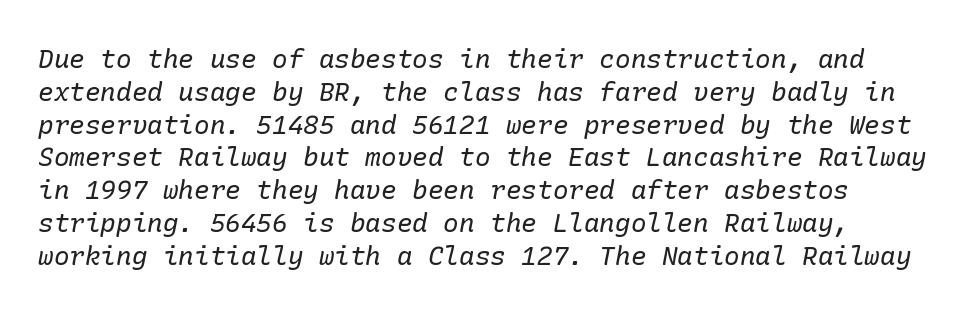
Q: Is the text bold? A: No.
Q: Is the text italic (slanted)? A: Yes, it leans right by about 10 degrees.
Q: Is the text underlined? A: No.
Q: Is the spacing between letters normal or unusually wide? A: Normal.
Q: Is the spacing between lines tight, normal or loose? A: Normal.
